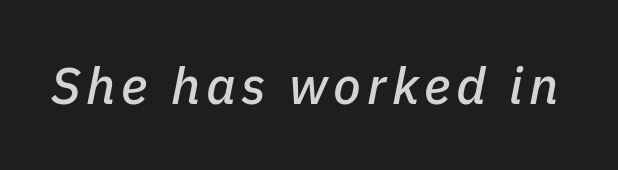
Q: Is the text italic (slanted)? A: Yes, it leans right by about 11 degrees.
Q: Is the text underlined? A: No.
Q: Width (condensed, normal, or wide)? A: Normal.
Q: Stroke contrast? A: Low.
Q: x-height? A: Medium.
Q: Monospaced? A: No.
